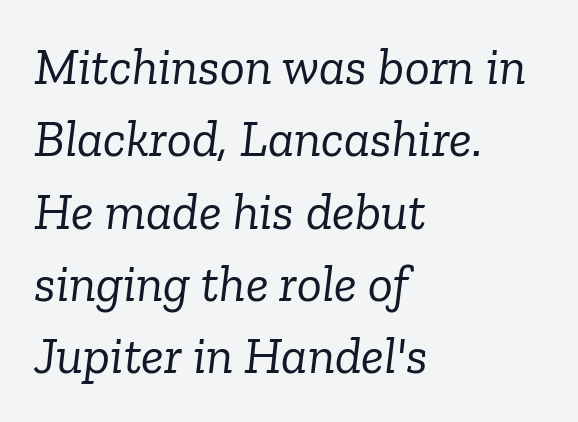
Q: Is the text bold? A: No.
Q: Is the text italic (slanted)? A: Yes, it leans right by about 6 degrees.
Q: Is the typeface a serif or a sans-serif typeface? A: Serif.
Q: Is the text underlined? A: No.
Q: How is the paragraph aligned? A: Left-aligned.
Q: Is the spacing between letters normal or unusually wide? A: Normal.
Q: Is the spacing between lines tight, normal or loose? A: Normal.
Q: Width (condensed, normal, or wide)? A: Normal.
Q: Stroke contrast? A: Low.
Q: x-height? A: Medium.
Q: Monospaced? A: No.
